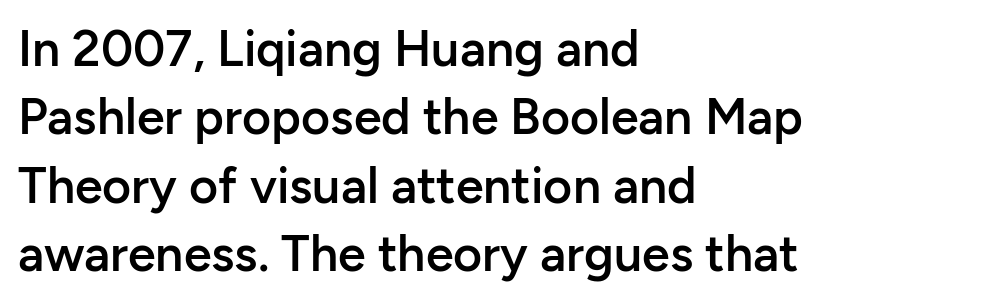
The image shows 50 px semibold sans-serif type, upright; set left-aligned, normal line spacing (1.37x), normal letter spacing, not underlined; low stroke contrast and a medium x-height.
